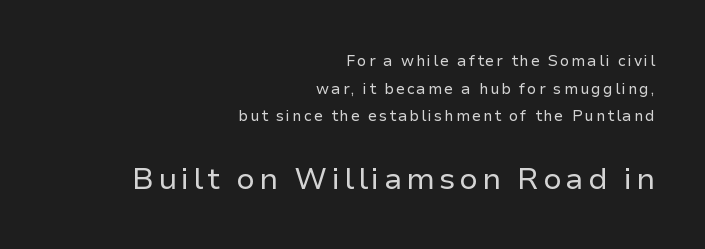
{"serif": "no", "italic": "no", "bold": "no", "weight": "regular", "width": "normal", "stroke_contrast": "low", "x_height": "medium", "monospaced": "no", "underline": "no", "align": "right", "line_spacing_ratio": 1.85, "larger_block": "second", "size_ratio": 2.0, "glyph_px": 30}
